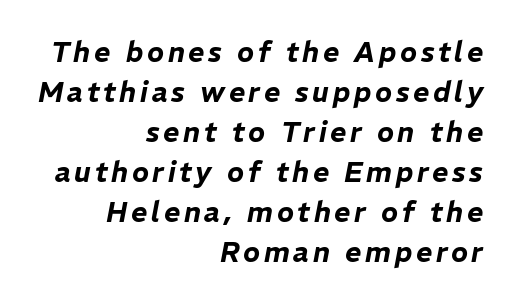
Q: Is the text italic (slanted)? A: Yes, it leans right by about 11 degrees.
Q: Is the text underlined? A: No.
Q: How is the paragraph aligned? A: Right-aligned.
Q: Is the spacing between lines tight, normal or loose? A: Normal.
Q: Width (condensed, normal, or wide)? A: Normal.
Q: Stroke contrast? A: Low.
Q: x-height? A: Medium.
Q: Monospaced? A: No.
